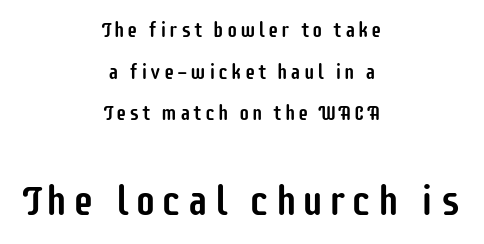
Q: Is the text italic (slanted)? A: No, it is upright.
Q: Is the typeface a serif or a sans-serif typeface? A: Sans-serif.
Q: Is the text underlined? A: No.
Q: How is the paragraph aligned? A: Centered.
Q: Is the spacing between lines tight, normal or loose? A: Loose.
Q: Which block of text is set in a larger size, the first (top) or the second (bottom)? A: The second (bottom) one.
Q: Width (condensed, normal, or wide)? A: Condensed.
Q: Stroke contrast? A: Low.
Q: x-height? A: Large.
Q: Monospaced? A: No.
